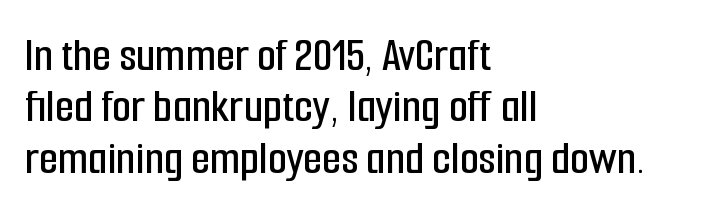
The image shows 49 px condensed sans-serif type, upright; set left-aligned, tight line spacing (1.05x), normal letter spacing, not underlined; low stroke contrast and a medium x-height.
